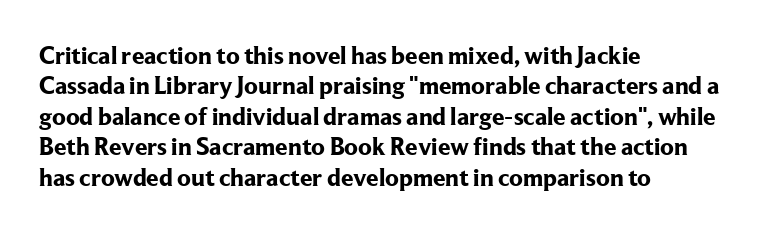
Q: Is the text bold? A: Yes.
Q: Is the text italic (slanted)? A: No, it is upright.
Q: Is the text underlined? A: No.
Q: How is the paragraph aligned? A: Left-aligned.
Q: Is the spacing between letters normal or unusually wide? A: Normal.
